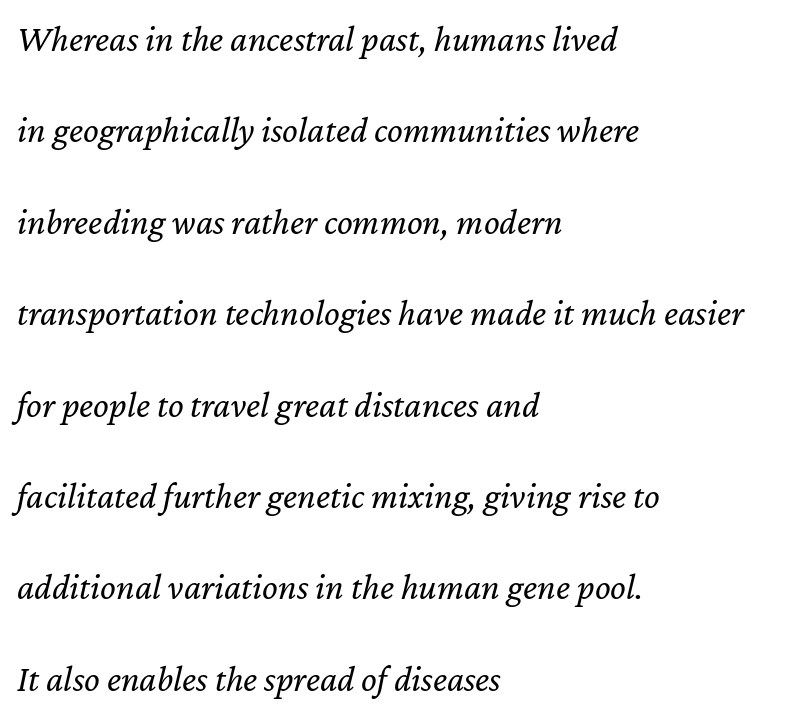
The image shows 37 px regular-weight type, italic (leaning right); set left-aligned, loose line spacing (2.47x), normal letter spacing, not underlined; low stroke contrast and a medium x-height.
